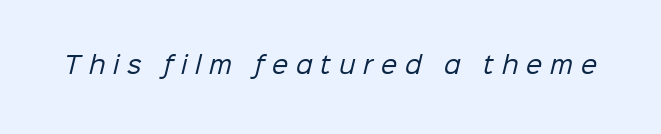
The image shows 23 px text type; set unusually wide letter spacing (+0.34 em), not underlined.
